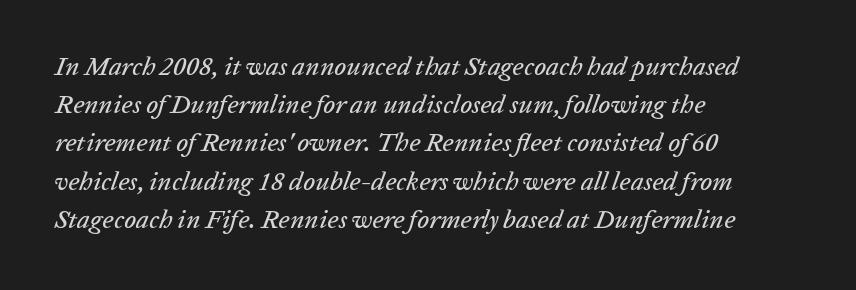
The image shows 26 px text type, italic (leaning right); set left-aligned, normal line spacing (1.47x), normal letter spacing, not underlined.
